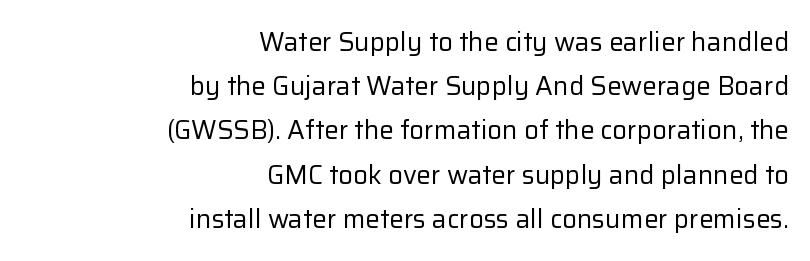
The text block is weighted toward the right margin, trailing off unevenly leftward. On a weight scale, this lands at 450 or below. The letters stand straight up with perfectly vertical stems. Between one letter and the next there's only the usual sliver of space. Each row of text sits above clean, open space.
